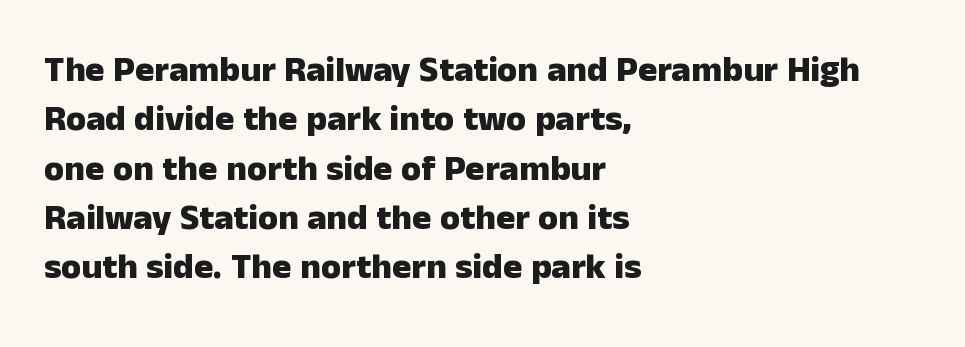
Regular leading. Does the lettering tilt? It doesn't — this is upright. Here the designer chose a conventional face with non-uniform glyph widths. Characters follow at the spacing the type designer built in. The baseline area is clear. The paragraph shown leans on its left margin.
